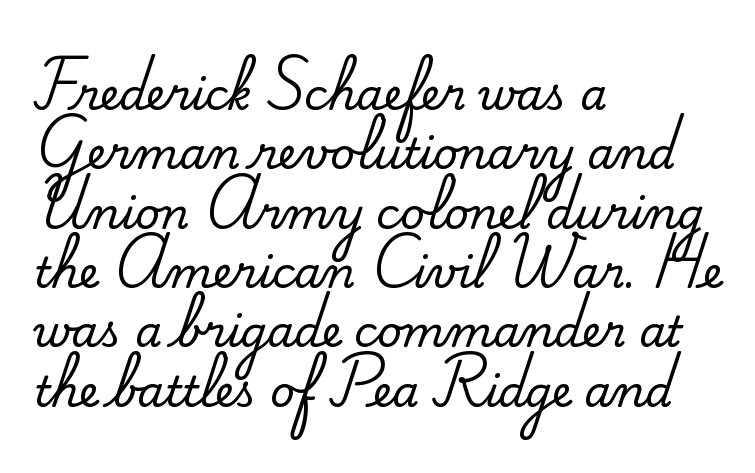
The image shows 43 px serif type; set left-aligned, normal line spacing (1.38x), normal letter spacing, not underlined; medium stroke contrast and a small x-height.
